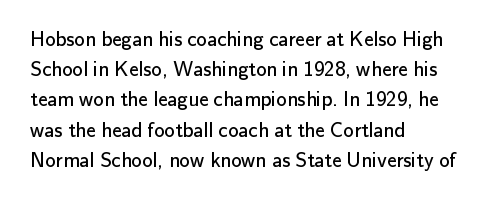
The image shows 21 px text type, upright; set left-aligned, normal line spacing (1.44x), normal letter spacing, not underlined.
